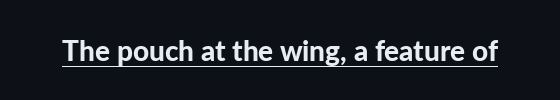
The image shows 28 px bold sans-serif type, upright; set normal letter spacing, underlined; low stroke contrast and a medium x-height.
